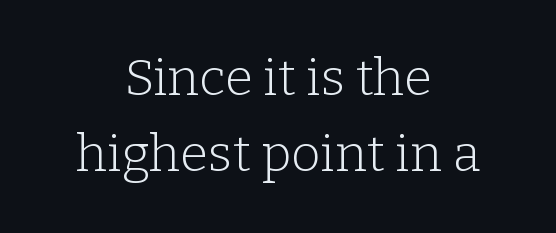
The image shows 51 px light serif type, upright; set centered, normal line spacing (1.5x), normal letter spacing, not underlined; low stroke contrast and a medium x-height.
